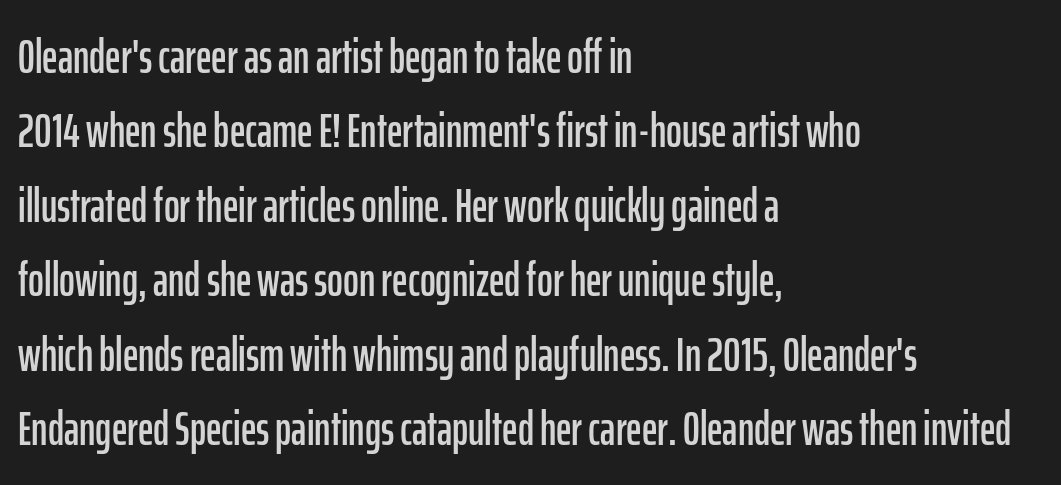
Q: Is the text italic (slanted)? A: No, it is upright.
Q: Is the typeface a serif or a sans-serif typeface? A: Sans-serif.
Q: Is the text underlined? A: No.
Q: How is the paragraph aligned? A: Left-aligned.
Q: Is the spacing between letters normal or unusually wide? A: Normal.
Q: Is the spacing between lines tight, normal or loose? A: Normal.
Q: Width (condensed, normal, or wide)? A: Condensed.
Q: Stroke contrast? A: Low.
Q: x-height? A: Medium.
Q: Monospaced? A: No.
